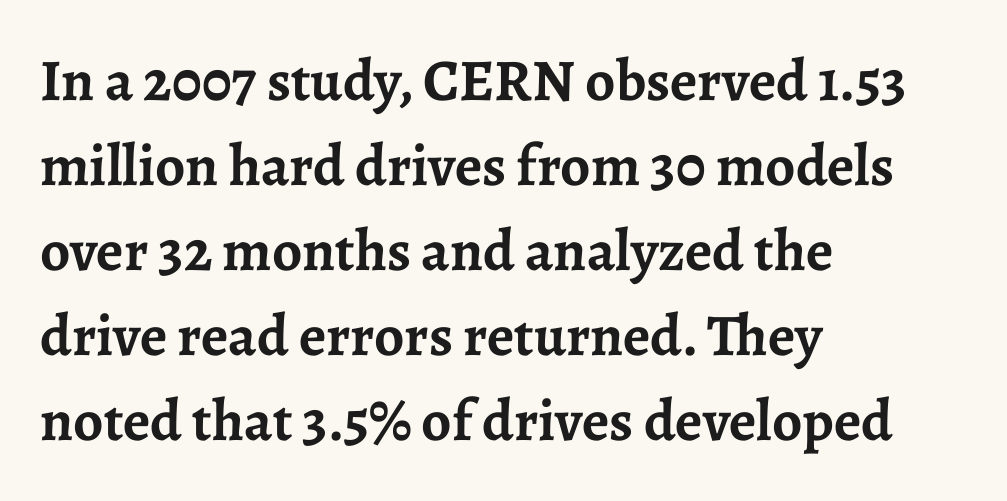
{"serif": "yes", "italic": "no", "bold": "yes", "weight": "semibold", "width": "normal", "stroke_contrast": "low", "x_height": "medium", "monospaced": "no", "underline": "no", "align": "left", "line_spacing": "normal", "line_spacing_ratio": 1.44, "letter_spacing": "normal", "letter_spacing_em": 0.0, "glyph_px": 59}
